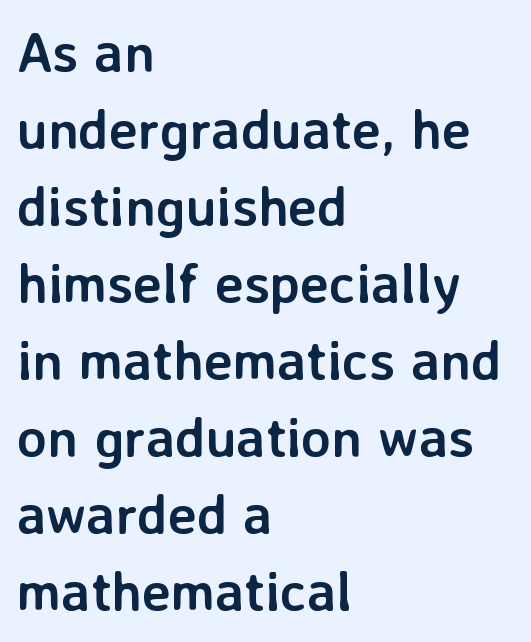
{"serif": "no", "italic": "no", "bold": "yes", "weight": "semibold", "width": "normal", "stroke_contrast": "low", "x_height": "medium", "monospaced": "no", "underline": "no", "align": "left", "line_spacing": "normal", "line_spacing_ratio": 1.4, "letter_spacing": "normal", "letter_spacing_em": 0.0, "glyph_px": 55}
